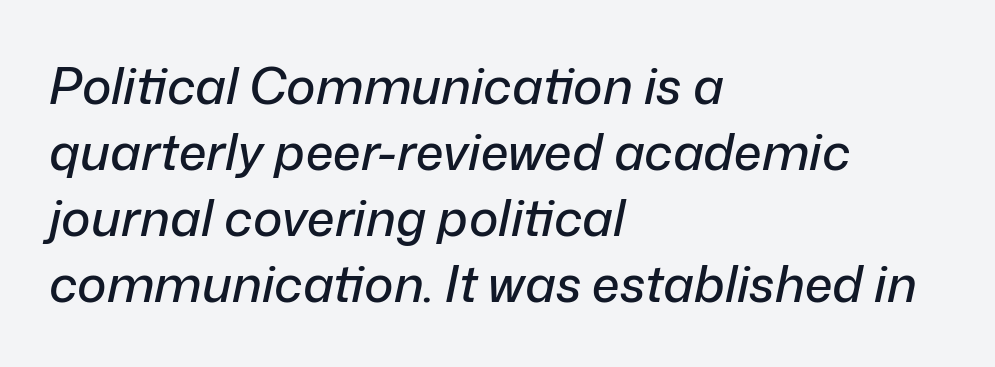
Q: Is the text italic (slanted)? A: Yes, it leans right by about 12 degrees.
Q: Is the text underlined? A: No.
Q: How is the paragraph aligned? A: Left-aligned.
Q: Is the spacing between letters normal or unusually wide? A: Normal.
Q: Is the spacing between lines tight, normal or loose? A: Normal.
Q: Width (condensed, normal, or wide)? A: Normal.
Q: Stroke contrast? A: Low.
Q: x-height? A: Medium.
Q: Monospaced? A: No.
